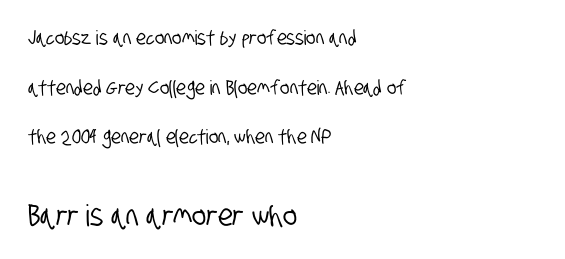
{"serif": "no", "width": "condensed", "stroke_contrast": "low", "x_height": "large", "monospaced": "no", "underline": "no", "align": "left", "line_spacing": "loose", "line_spacing_ratio": 2.48, "letter_spacing": "normal", "letter_spacing_em": 0.0, "larger_block": "second", "size_ratio": 1.5, "glyph_px": 30}
